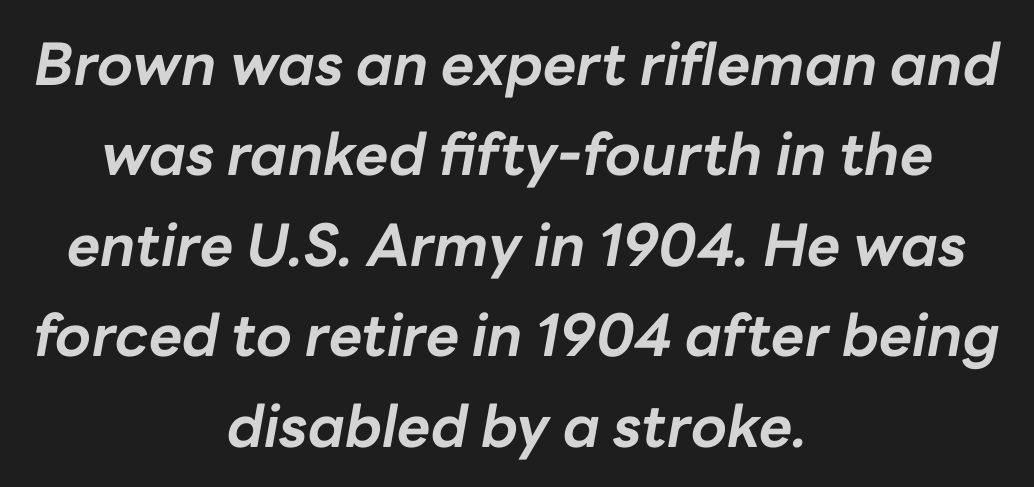
These lines sit exactly where default settings would place them. This is oblique type, the kind used for emphasis or titles. Students, note that the glyphs here touch the page at normal intervals. Plain, unruled lines of type.
